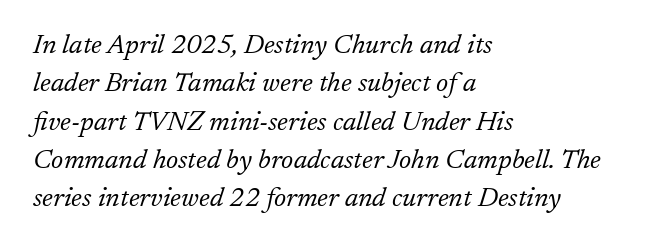
Q: Is the text bold? A: No.
Q: Is the text italic (slanted)? A: Yes, it leans right by about 17 degrees.
Q: Is the text underlined? A: No.
Q: How is the paragraph aligned? A: Left-aligned.
Q: Is the spacing between letters normal or unusually wide? A: Normal.
Q: Is the spacing between lines tight, normal or loose? A: Normal.
